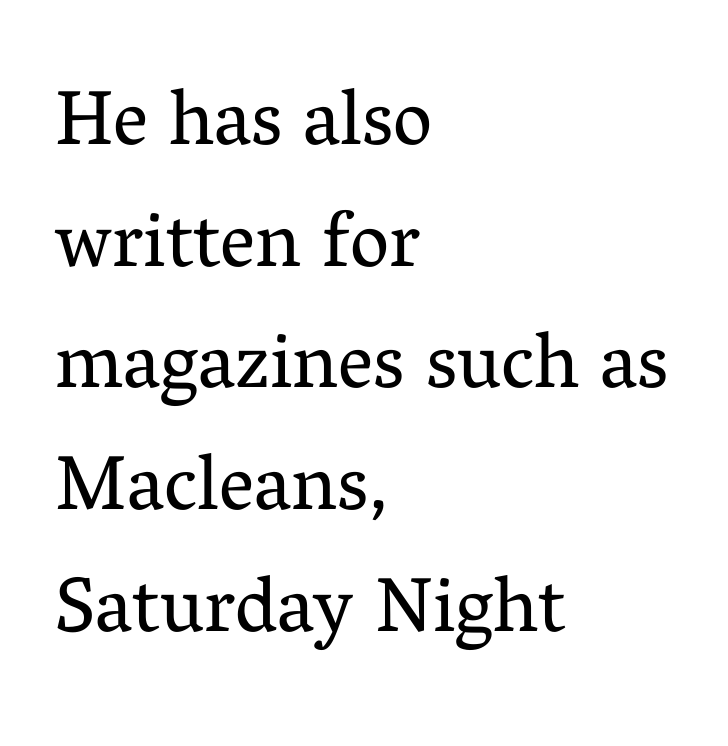
Posture: vertical. Notice how the passage keeps a crisp vertical edge on the left only. I'd call this a serif setting — the letters wear small feet. Vertical stems look standard width or narrower in stroke.
